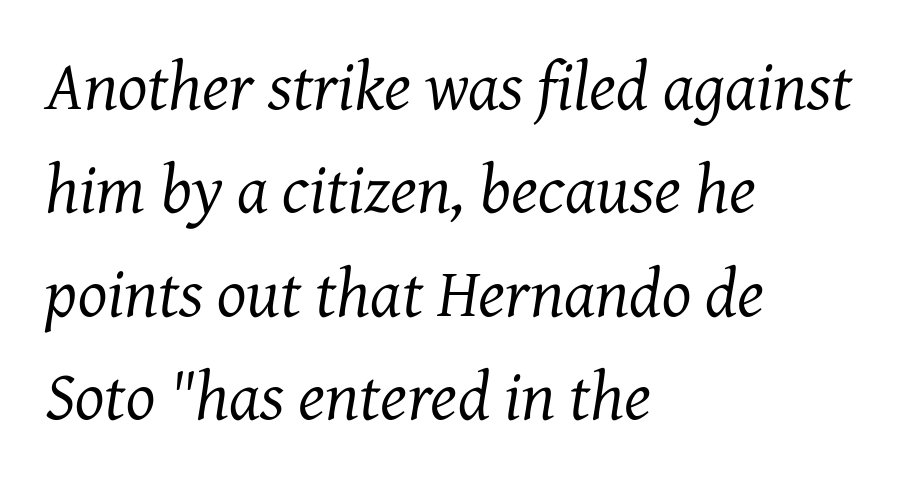
The image shows 69 px regular-weight serif type, italic (leaning right); set left-aligned, normal line spacing (1.5x), normal letter spacing, not underlined; medium stroke contrast and a medium x-height.
